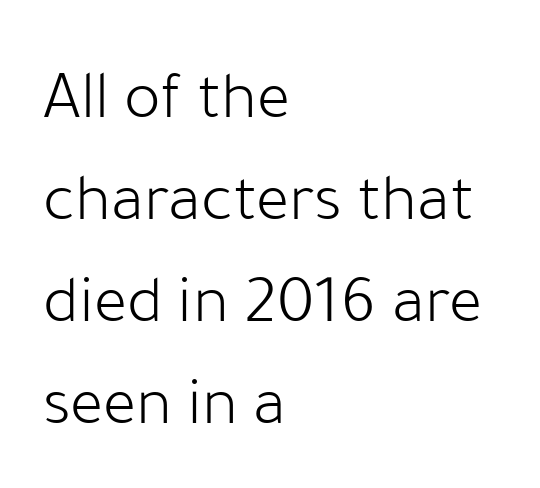
{"serif": "no", "italic": "no", "bold": "no", "weight": "light", "width": "normal", "stroke_contrast": "low", "x_height": "medium", "monospaced": "no", "underline": "no", "align": "left", "line_spacing": "normal", "line_spacing_ratio": 1.48, "letter_spacing": "normal", "letter_spacing_em": 0.0, "glyph_px": 69}
